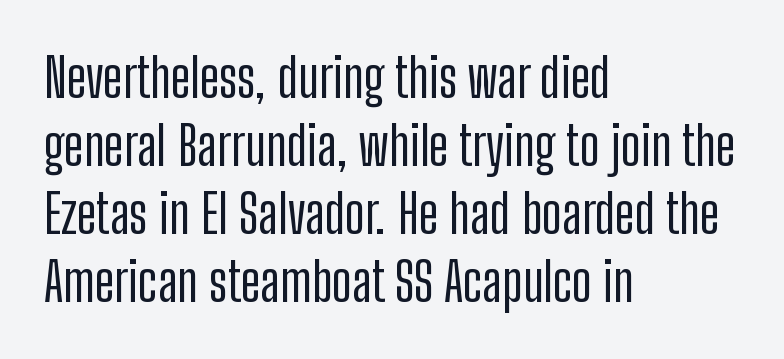
Q: Is the text italic (slanted)? A: No, it is upright.
Q: Is the typeface a serif or a sans-serif typeface? A: Sans-serif.
Q: Is the text underlined? A: No.
Q: How is the paragraph aligned? A: Left-aligned.
Q: Is the spacing between letters normal or unusually wide? A: Normal.
Q: Is the spacing between lines tight, normal or loose? A: Normal.
Q: Width (condensed, normal, or wide)? A: Condensed.
Q: Stroke contrast? A: Low.
Q: x-height? A: Medium.
Q: Monospaced? A: No.
